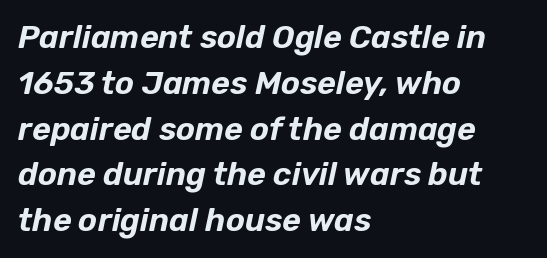
{"italic": "yes", "lean": "right", "slant_degrees": 12, "width": "normal", "stroke_contrast": "low", "x_height": "medium", "monospaced": "no", "underline": "no", "align": "left", "line_spacing": "normal", "line_spacing_ratio": 1.43, "letter_spacing": "normal", "letter_spacing_em": 0.0, "glyph_px": 32}
